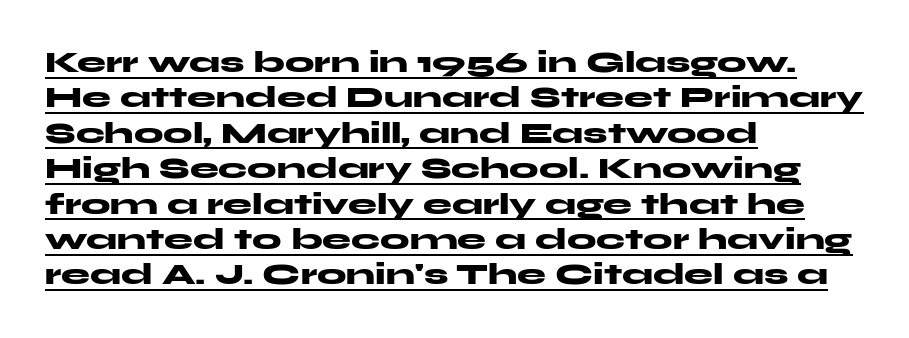
{"serif": "no", "italic": "no", "bold": "yes", "weight": "heavy", "width": "wide", "stroke_contrast": "medium", "x_height": "medium", "monospaced": "no", "underline": "yes", "align": "left", "line_spacing_ratio": 1.22, "letter_spacing": "normal", "letter_spacing_em": 0.0, "glyph_px": 29}
